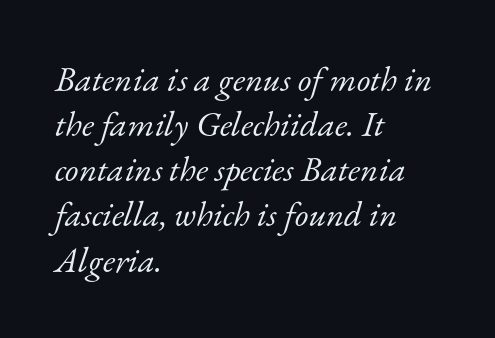
Q: Is the text bold? A: No.
Q: Is the text italic (slanted)? A: Yes, it leans right by about 17 degrees.
Q: Is the typeface a serif or a sans-serif typeface? A: Serif.
Q: Is the text underlined? A: No.
Q: How is the paragraph aligned? A: Left-aligned.
Q: Is the spacing between letters normal or unusually wide? A: Normal.
Q: Is the spacing between lines tight, normal or loose? A: Normal.
Q: Width (condensed, normal, or wide)? A: Normal.
Q: Stroke contrast? A: Low.
Q: x-height? A: Small.
Q: Monospaced? A: No.
